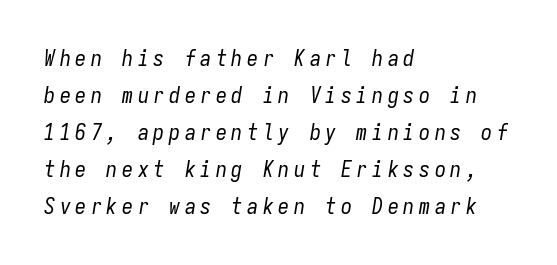
The image shows 22 px text type, italic (leaning right); set left-aligned, normal line spacing (1.68x), unusually wide letter spacing (+0.21 em), not underlined.
